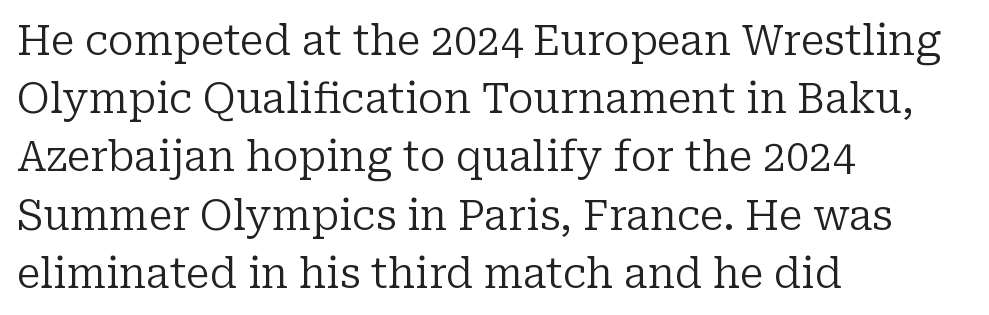
Q: Is the text bold? A: No.
Q: Is the text italic (slanted)? A: No, it is upright.
Q: Is the typeface a serif or a sans-serif typeface? A: Serif.
Q: Is the text underlined? A: No.
Q: How is the paragraph aligned? A: Left-aligned.
Q: Is the spacing between letters normal or unusually wide? A: Normal.
Q: Is the spacing between lines tight, normal or loose? A: Normal.
Q: Width (condensed, normal, or wide)? A: Normal.
Q: Stroke contrast? A: Low.
Q: x-height? A: Medium.
Q: Monospaced? A: No.
